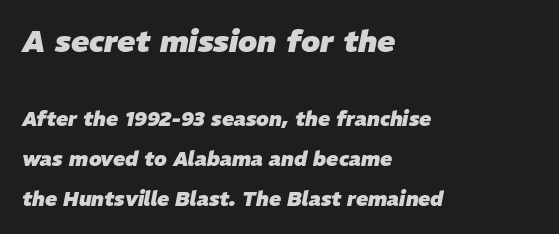
The rendering shrinks the type as you move from the upper chunk to the lower. What weight is shown? A full bold with thick strokes. Letters rest on an invisible, unmarked baseline. Each letter keeps its own natural width here, so spacing adapts to shape. Teacher's note: observe the even left margin — that is flush-left alignment.
